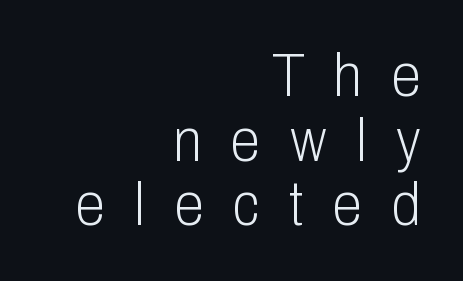
Q: Is the text bold? A: No.
Q: Is the text italic (slanted)? A: No, it is upright.
Q: Is the typeface a serif or a sans-serif typeface? A: Sans-serif.
Q: Is the text underlined? A: No.
Q: How is the paragraph aligned? A: Right-aligned.
Q: Is the spacing between letters normal or unusually wide? A: Unusually wide.
Q: Is the spacing between lines tight, normal or loose? A: Tight.
Q: Width (condensed, normal, or wide)? A: Condensed.
Q: Stroke contrast? A: Low.
Q: x-height? A: Medium.
Q: Monospaced? A: No.
